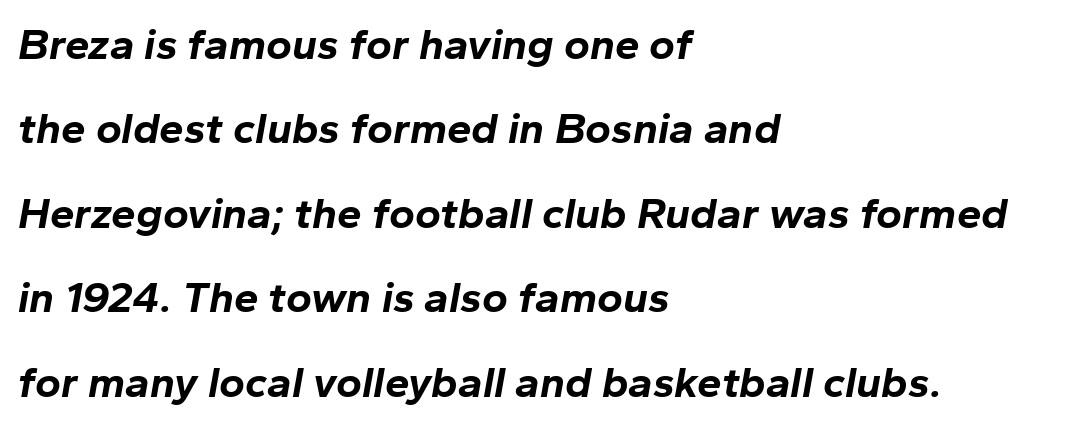
Q: Is the text bold? A: Yes.
Q: Is the text italic (slanted)? A: Yes, it leans right by about 10 degrees.
Q: Is the text underlined? A: No.
Q: How is the paragraph aligned? A: Left-aligned.
Q: Is the spacing between letters normal or unusually wide? A: Normal.
Q: Is the spacing between lines tight, normal or loose? A: Loose.
Q: Width (condensed, normal, or wide)? A: Normal.
Q: Stroke contrast? A: Low.
Q: x-height? A: Medium.
Q: Monospaced? A: No.
